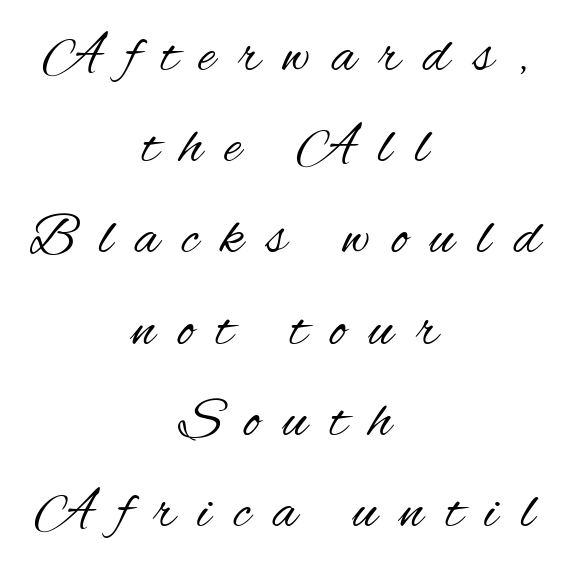
The characters display no serif detailing; their extremities are plain. The strokes are not fattened; the text isn't bold. This sample is center-justified, so both line endings float freely. Compared with typical body copy, the letter spacing here is much looser. Successive baselines arrive at the customary interval.
